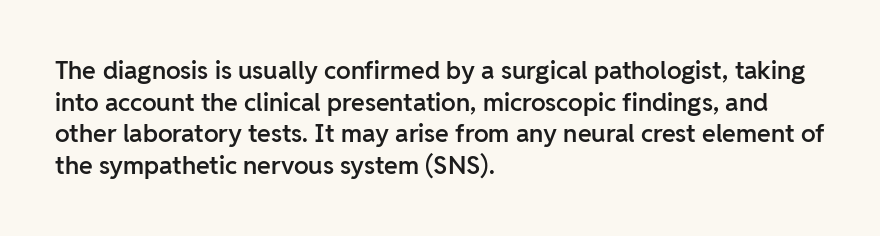
Q: Is the text bold? A: Semi-bold.
Q: Is the text italic (slanted)? A: No, it is upright.
Q: Is the text underlined? A: No.
Q: How is the paragraph aligned? A: Left-aligned.
Q: Is the spacing between letters normal or unusually wide? A: Normal.
Q: Is the spacing between lines tight, normal or loose? A: Normal.
